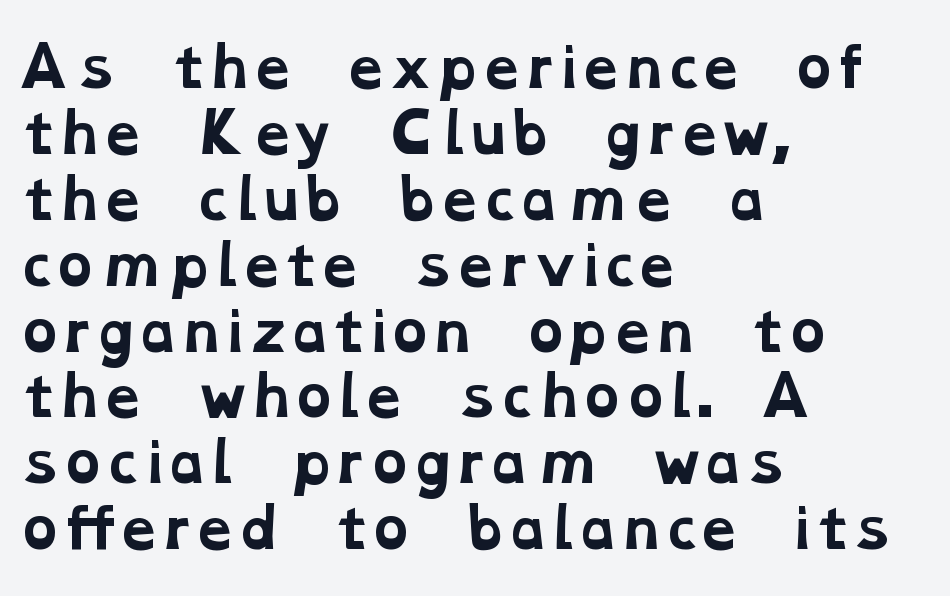
Q: Is the text bold? A: Yes.
Q: Is the typeface a serif or a sans-serif typeface? A: Serif.
Q: Is the text underlined? A: No.
Q: How is the paragraph aligned? A: Left-aligned.
Q: Is the spacing between letters normal or unusually wide? A: Normal.
Q: Width (condensed, normal, or wide)? A: Wide.
Q: Stroke contrast? A: Low.
Q: x-height? A: Medium.
Q: Monospaced? A: No.
